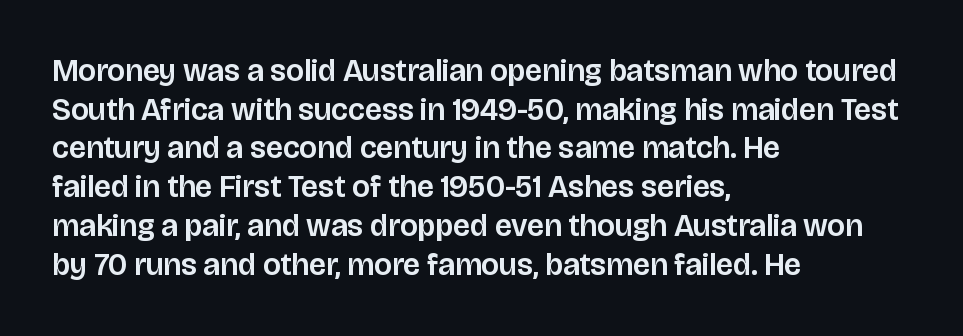
Spacing verdict: proportional, widths tailored to each character. The type is set solid horizontally, with unmodified tracking. Vertically, the passage feels balanced, rows spaced as you'd expect. Has an underline been added? It has not. These lines were composed using upright roman letters.
